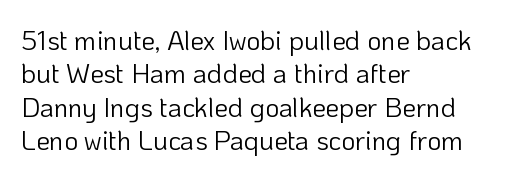
No letter is thick-stroked: the sample isn't bold. This rendering leaves character spacing at its baseline value. A bare baseline throughout the passage. Line beginnings align vertically; line endings do not. This sample uses an upright cut, with every glyph sitting square on the baseline.
